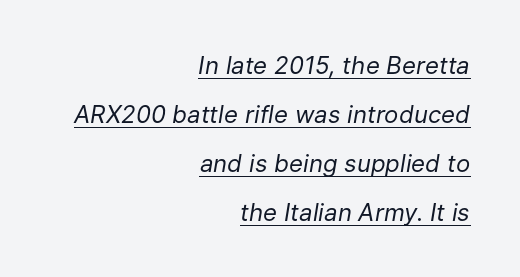
{"italic": "yes", "lean": "right", "slant_degrees": 9, "bold": "no", "underline": "yes", "align": "right", "line_spacing": "loose", "line_spacing_ratio": 2.04, "letter_spacing": "normal", "letter_spacing_em": 0.0, "glyph_px": 24}
